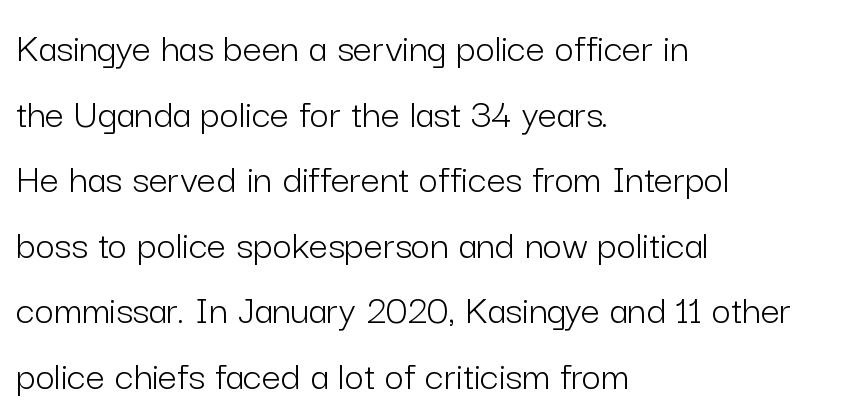
{"serif": "no", "italic": "no", "bold": "no", "weight": "light", "width": "normal", "stroke_contrast": "low", "x_height": "medium", "monospaced": "no", "underline": "no", "align": "left", "line_spacing": "normal", "line_spacing_ratio": 1.56, "letter_spacing": "normal", "letter_spacing_em": 0.0, "glyph_px": 42}
